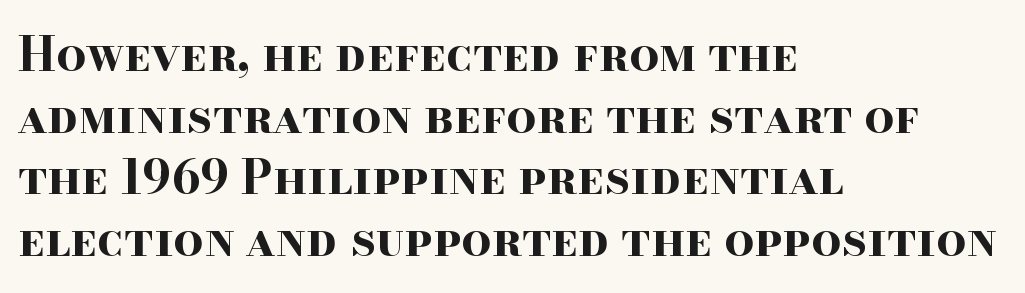
Anything drawn beneath the words? Only blank space. Typesetter's note: full bold, strokes at maximum text heaviness. The tracking reads as untouched default to a designer's eye. Is this a fixed-width face? No — the glyphs have proportional, varying widths. Style check: upright. Check where the strokes stop: tiny serifs finish them off.
